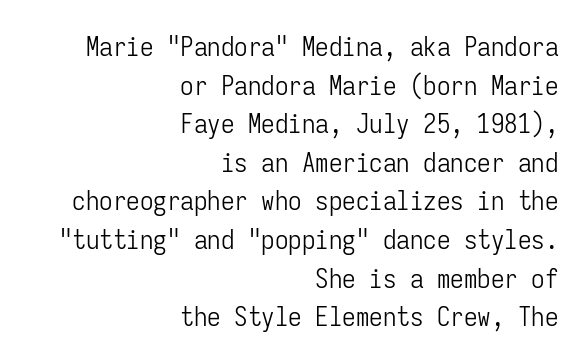
The image shows 27 px text type, upright; set right-aligned, normal line spacing (1.43x), normal letter spacing, not underlined.
